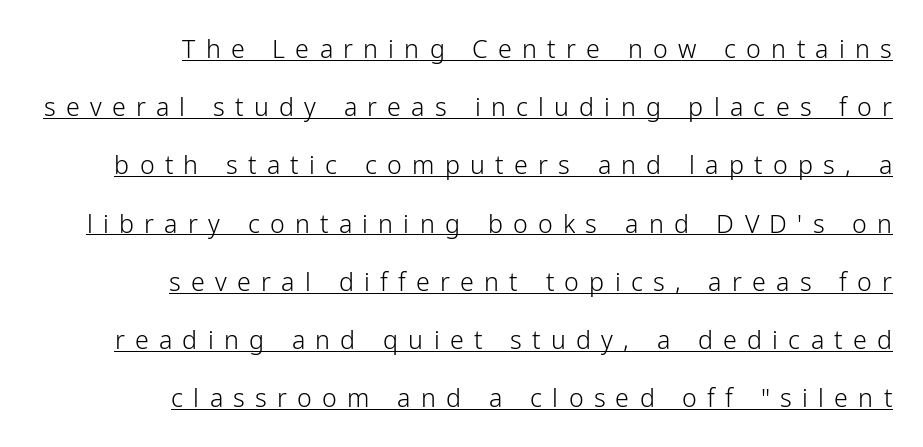
Q: Is the text bold? A: No.
Q: Is the text italic (slanted)? A: No, it is upright.
Q: Is the text underlined? A: Yes.
Q: How is the paragraph aligned? A: Right-aligned.
Q: Is the spacing between letters normal or unusually wide? A: Unusually wide.
Q: Is the spacing between lines tight, normal or loose? A: Loose.
